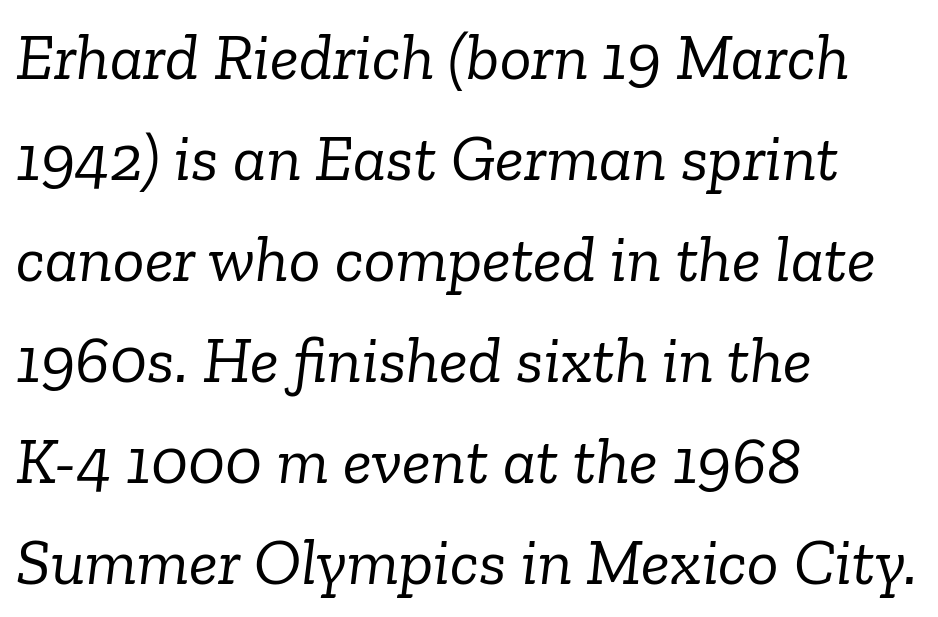
Q: Is the text bold? A: No.
Q: Is the text italic (slanted)? A: Yes, it leans right by about 6 degrees.
Q: Is the typeface a serif or a sans-serif typeface? A: Serif.
Q: Is the text underlined? A: No.
Q: How is the paragraph aligned? A: Left-aligned.
Q: Is the spacing between letters normal or unusually wide? A: Normal.
Q: Is the spacing between lines tight, normal or loose? A: Normal.
Q: Width (condensed, normal, or wide)? A: Normal.
Q: Stroke contrast? A: Low.
Q: x-height? A: Medium.
Q: Monospaced? A: No.
